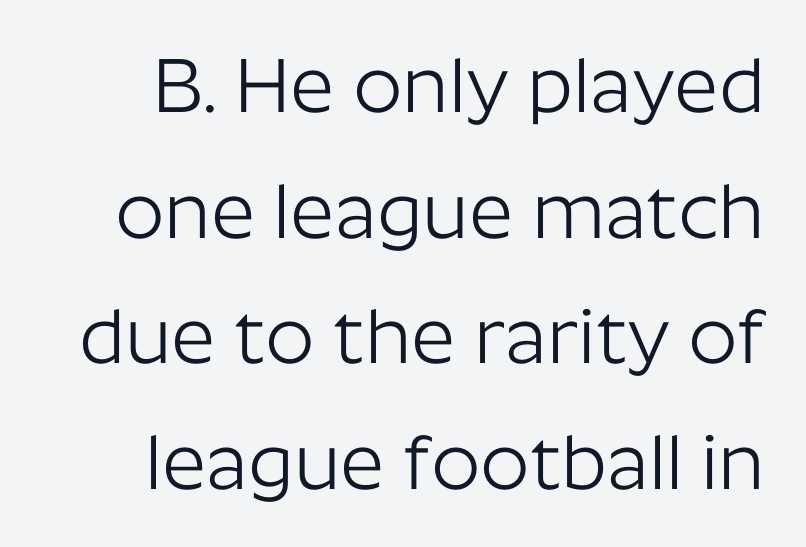
Q: Is the text bold? A: No.
Q: Is the text italic (slanted)? A: No, it is upright.
Q: Is the typeface a serif or a sans-serif typeface? A: Sans-serif.
Q: Is the text underlined? A: No.
Q: Is the spacing between letters normal or unusually wide? A: Normal.
Q: Is the spacing between lines tight, normal or loose? A: Normal.
Q: Width (condensed, normal, or wide)? A: Normal.
Q: Stroke contrast? A: Low.
Q: x-height? A: Medium.
Q: Monospaced? A: No.
